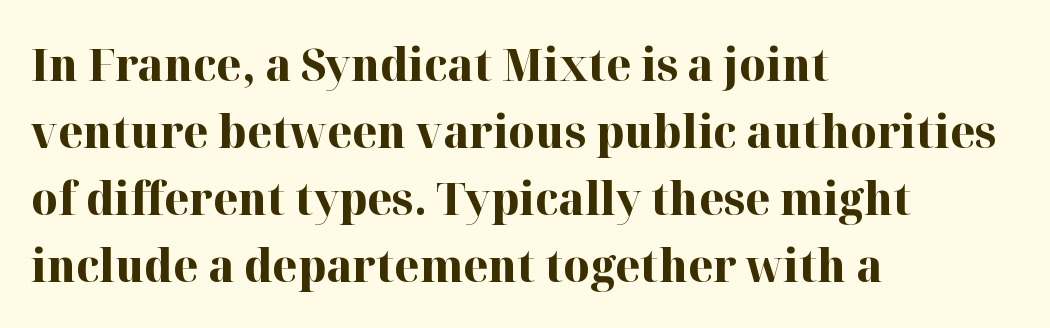
Q: Is the text bold? A: Yes.
Q: Is the text italic (slanted)? A: No, it is upright.
Q: Is the typeface a serif or a sans-serif typeface? A: Serif.
Q: Is the text underlined? A: No.
Q: How is the paragraph aligned? A: Left-aligned.
Q: Is the spacing between letters normal or unusually wide? A: Normal.
Q: Is the spacing between lines tight, normal or loose? A: Normal.
Q: Width (condensed, normal, or wide)? A: Normal.
Q: Stroke contrast? A: High.
Q: x-height? A: Medium.
Q: Monospaced? A: No.
